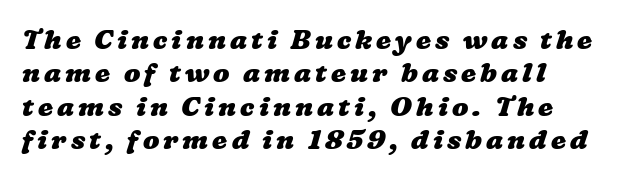
{"bold": "yes", "underline": "no", "align": "left", "line_spacing_ratio": 1.24, "glyph_px": 27}
